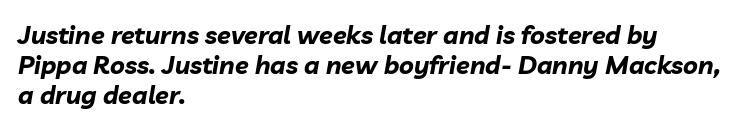
The image shows 25 px bold type, italic (leaning right); set left-aligned, line spacing 1.21x, normal letter spacing, not underlined.
